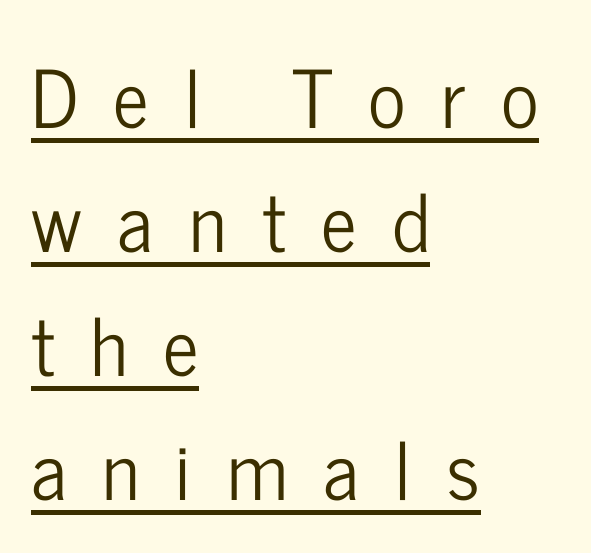
Q: Is the text italic (slanted)? A: No, it is upright.
Q: Is the typeface a serif or a sans-serif typeface? A: Sans-serif.
Q: Is the text underlined? A: Yes.
Q: How is the paragraph aligned? A: Left-aligned.
Q: Is the spacing between letters normal or unusually wide? A: Unusually wide.
Q: Is the spacing between lines tight, normal or loose? A: Normal.
Q: Width (condensed, normal, or wide)? A: Condensed.
Q: Stroke contrast? A: Low.
Q: x-height? A: Medium.
Q: Monospaced? A: No.
